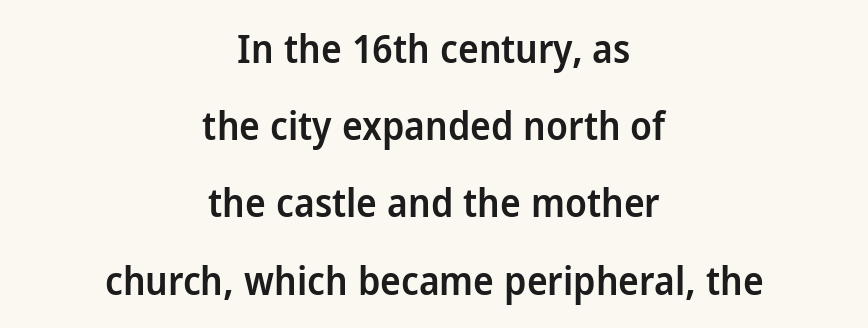
The font family rendered here belongs to the sans-serif group. Notice the wide empty band between every row — that's loose leading. Style check: upright. Proportional: the letters do not fall into vertical columns.
